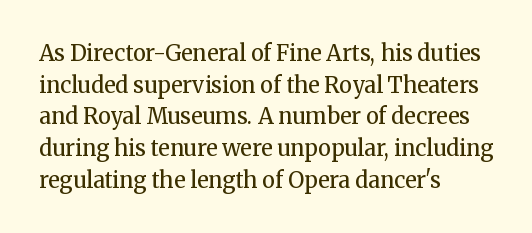
{"italic": "no", "bold": "no", "underline": "no", "align": "left", "line_spacing": "normal", "line_spacing_ratio": 1.44, "letter_spacing": "normal", "letter_spacing_em": 0.0, "glyph_px": 22}
